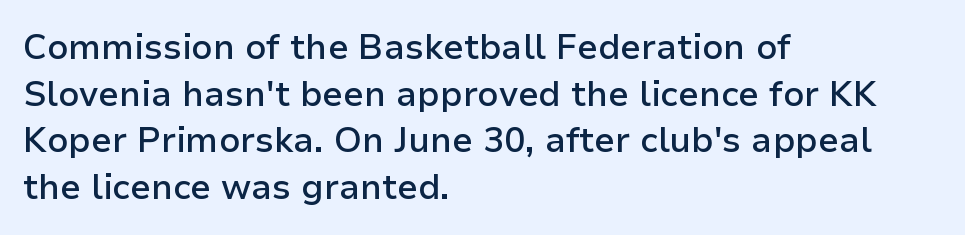
Q: Is the text bold? A: Semi-bold.
Q: Is the text italic (slanted)? A: No, it is upright.
Q: Is the typeface a serif or a sans-serif typeface? A: Sans-serif.
Q: Is the text underlined? A: No.
Q: How is the paragraph aligned? A: Left-aligned.
Q: Is the spacing between letters normal or unusually wide? A: Normal.
Q: Is the spacing between lines tight, normal or loose? A: Normal.
Q: Width (condensed, normal, or wide)? A: Normal.
Q: Stroke contrast? A: Low.
Q: x-height? A: Medium.
Q: Monospaced? A: No.
